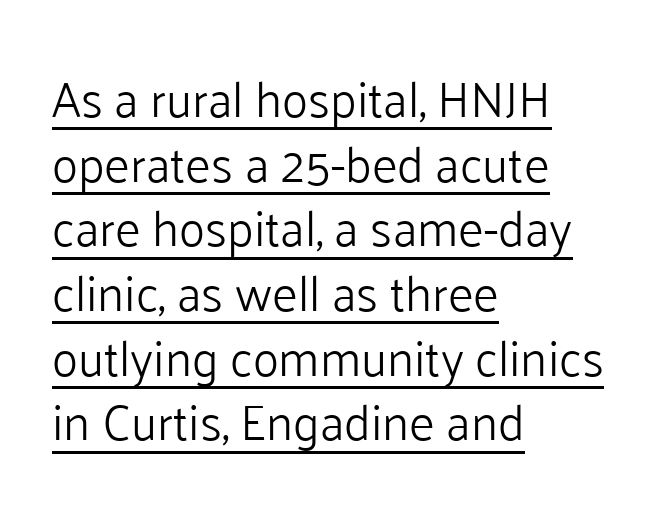
The rendering uses the underline text-decoration. If you drew a line through each stem, it would be perfectly vertical. Looks like regular typesetting: each glyph gets only the width it needs. Examine the stroke ends and you'll find no serifs. Compared with a centered layout, this one pins lines to the left instead. This block has exactly the height ordinary leading produces.
